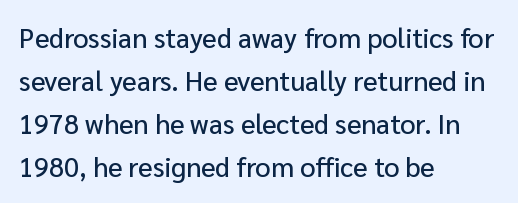
Notice how descenders clear the ascenders below comfortably — that's standard leading. Rendered with straight, roman letterforms. These lines keep a tight, regular rhythm from letter to letter. Only glyphs here, with clear space below each row. Line beginnings align vertically; line endings do not.
